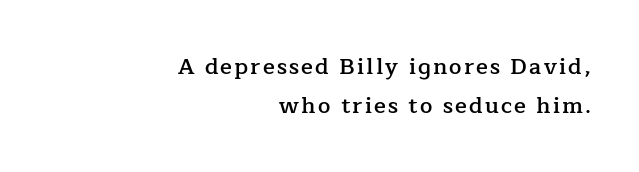
Q: Is the text bold? A: Semi-bold.
Q: Is the text italic (slanted)? A: No, it is upright.
Q: Is the text underlined? A: No.
Q: How is the paragraph aligned? A: Right-aligned.
